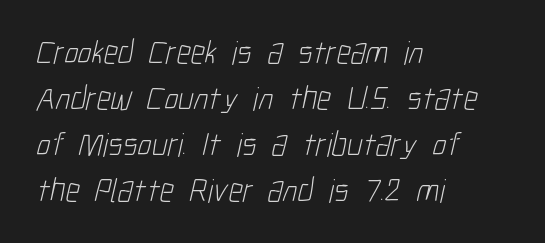
The image shows 34 px light, condensed sans-serif type; set left-aligned, normal line spacing (1.35x), normal letter spacing, not underlined; low stroke contrast and a medium x-height.
